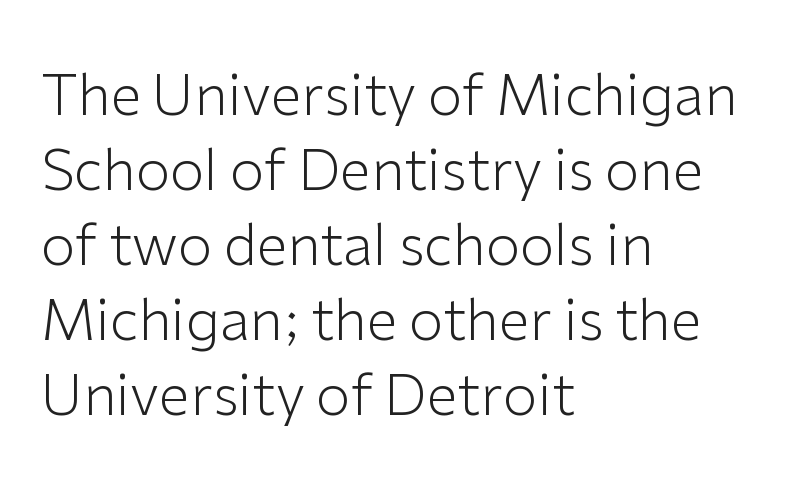
Q: Is the text bold? A: No.
Q: Is the text italic (slanted)? A: No, it is upright.
Q: Is the typeface a serif or a sans-serif typeface? A: Sans-serif.
Q: Is the text underlined? A: No.
Q: How is the paragraph aligned? A: Left-aligned.
Q: Is the spacing between letters normal or unusually wide? A: Normal.
Q: Is the spacing between lines tight, normal or loose? A: Normal.
Q: Width (condensed, normal, or wide)? A: Normal.
Q: Stroke contrast? A: Low.
Q: x-height? A: Medium.
Q: Monospaced? A: No.
